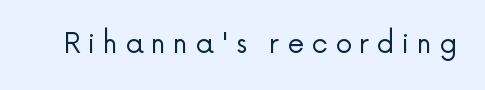
Q: Is the text bold? A: No.
Q: Is the text italic (slanted)? A: No, it is upright.
Q: Is the text underlined? A: No.
Q: Is the spacing between letters normal or unusually wide? A: Unusually wide.
